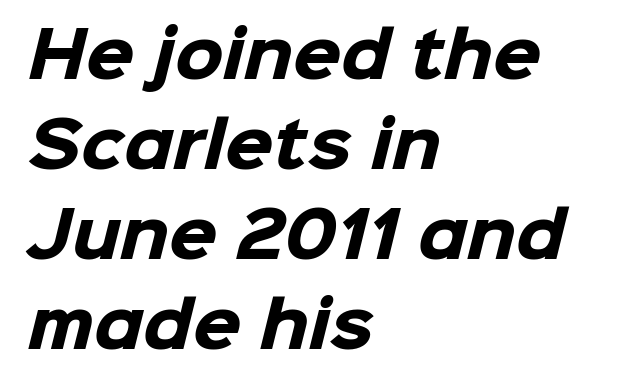
I'd call this a sans setting — the letters go barefoot. Regular leading. This is heavy type, rendered in bold. These lines are rendered in a variable-pitch font. The baseline area is clear. The rendering anchors every line to the left-hand side.
